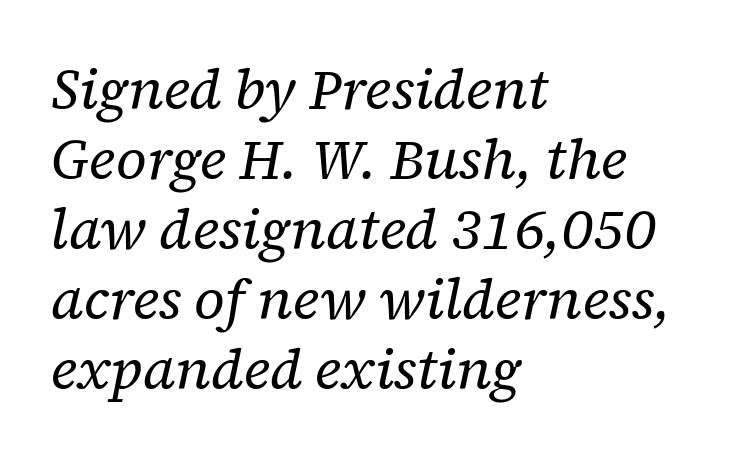
Q: Is the text bold? A: No.
Q: Is the text italic (slanted)? A: Yes, it leans right by about 12 degrees.
Q: Is the typeface a serif or a sans-serif typeface? A: Serif.
Q: Is the text underlined? A: No.
Q: How is the paragraph aligned? A: Left-aligned.
Q: Is the spacing between letters normal or unusually wide? A: Normal.
Q: Is the spacing between lines tight, normal or loose? A: Normal.
Q: Width (condensed, normal, or wide)? A: Normal.
Q: Stroke contrast? A: Low.
Q: x-height? A: Medium.
Q: Monospaced? A: No.
